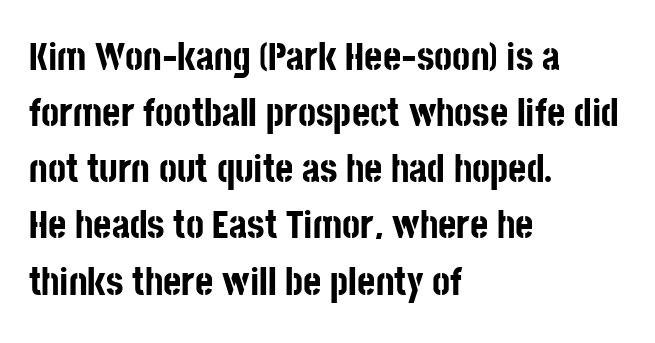
Notice how descenders clear the ascenders below comfortably — that's standard leading. Bold? Absolutely — the strokes are thick and heavy. Characters follow at the spacing the type designer built in. Spacing verdict: proportional, widths tailored to each character. The zone under the glyphs is completely vacant.
